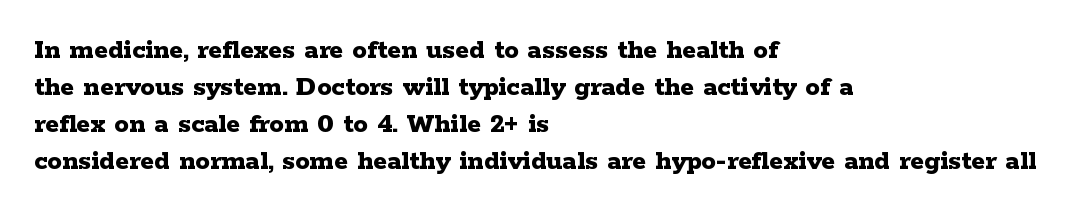
Q: Is the text bold? A: Yes.
Q: Is the text italic (slanted)? A: No, it is upright.
Q: Is the typeface a serif or a sans-serif typeface? A: Serif.
Q: Is the text underlined? A: No.
Q: How is the paragraph aligned? A: Left-aligned.
Q: Is the spacing between letters normal or unusually wide? A: Normal.
Q: Is the spacing between lines tight, normal or loose? A: Normal.
Q: Width (condensed, normal, or wide)? A: Wide.
Q: Stroke contrast? A: Low.
Q: x-height? A: Medium.
Q: Monospaced? A: No.
